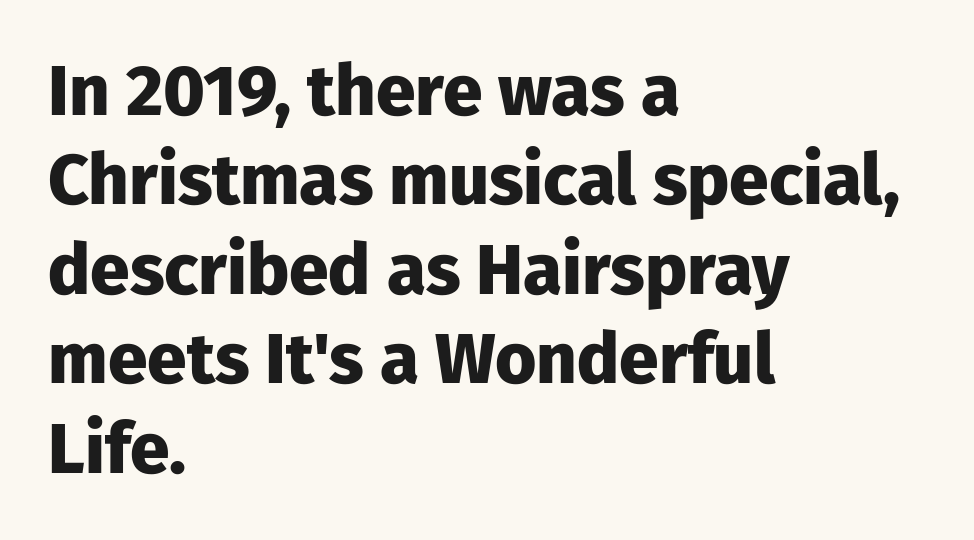
{"serif": "no", "italic": "no", "bold": "yes", "weight": "heavy", "width": "normal", "stroke_contrast": "low", "x_height": "medium", "monospaced": "no", "underline": "no", "align": "left", "line_spacing": "normal", "line_spacing_ratio": 1.26, "letter_spacing": "normal", "letter_spacing_em": 0.0, "glyph_px": 71}
